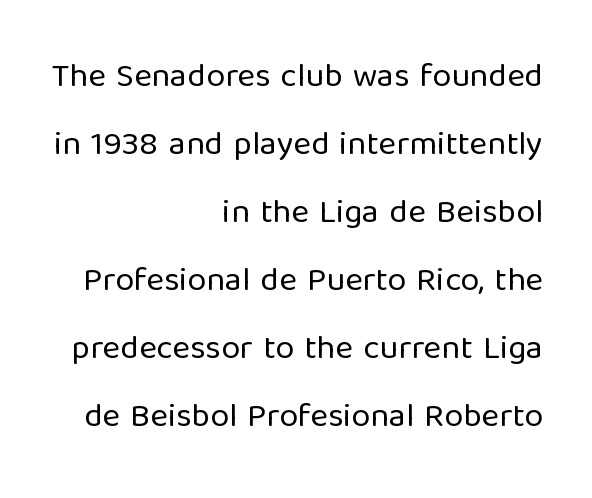
Plain, unruled lines of type. There is no visible air inserted between adjacent glyphs. Regarding leading, the lines here are spaced well apart. This sample has the flowing, uneven cadence of proportional lettering. The characters display no serif detailing; their extremities are plain. The typography opts for an upright posture over an oblique one.
